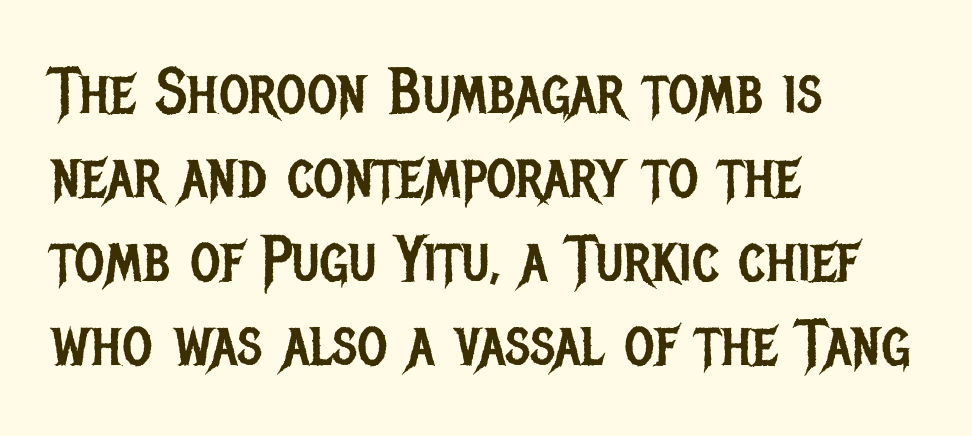
The image shows 65 px regular-weight, condensed sans-serif type, upright; set left-aligned, normal line spacing (1.29x), normal letter spacing, not underlined; low stroke contrast and a large x-height.
